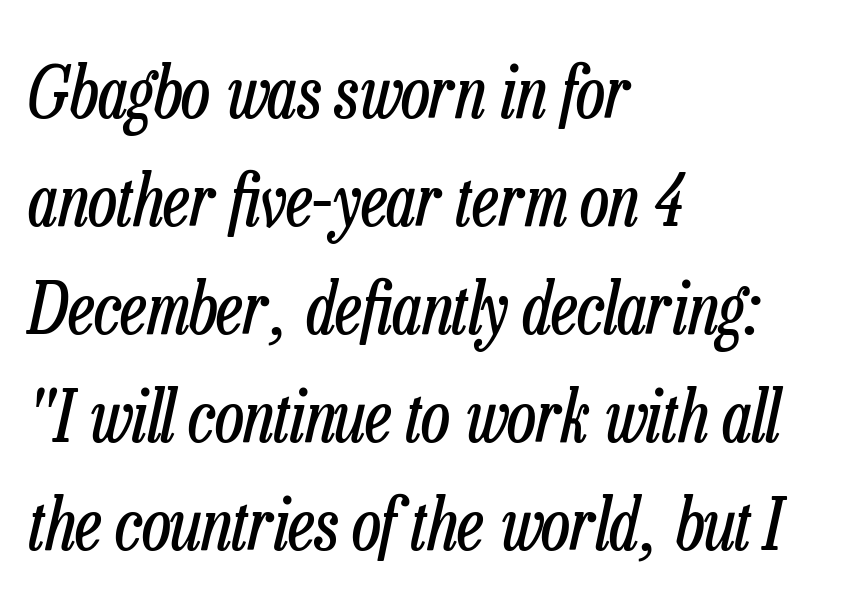
The passage shown stacks its lines at a standard gap. Quick note: underline off. Stroke thickness stays within the range of a standard reading face or lighter. Every character sits at an angle, as italics do. The rendering anchors every line to the left-hand side.
